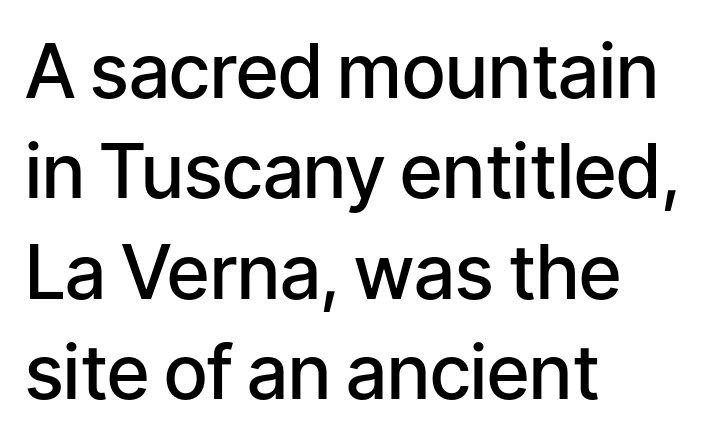
Moderately thickened strokes mark this as semibold type. Evenly set lines give the paragraph a standard silhouette. What stands out about the letter spacing? Nothing — it is the standard amount. When letters stand straight like this, we call the style roman or upright.
